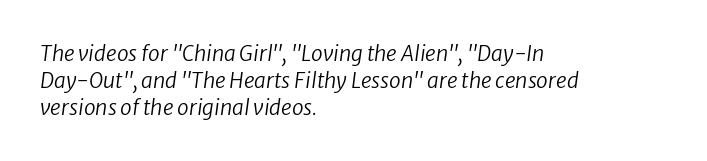
Q: Is the text bold? A: No.
Q: Is the text underlined? A: No.
Q: How is the paragraph aligned? A: Left-aligned.
Q: Is the spacing between letters normal or unusually wide? A: Normal.
Q: Is the spacing between lines tight, normal or loose? A: Normal.
